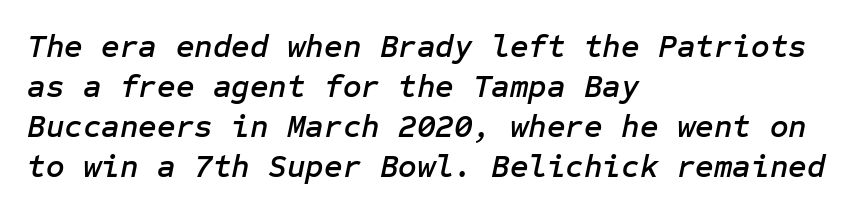
Q: Is the text italic (slanted)? A: Yes, it leans right by about 12 degrees.
Q: Is the text underlined? A: No.
Q: How is the paragraph aligned? A: Left-aligned.
Q: Is the spacing between letters normal or unusually wide? A: Normal.
Q: Is the spacing between lines tight, normal or loose? A: Normal.
Q: Width (condensed, normal, or wide)? A: Normal.
Q: Stroke contrast? A: Low.
Q: x-height? A: Medium.
